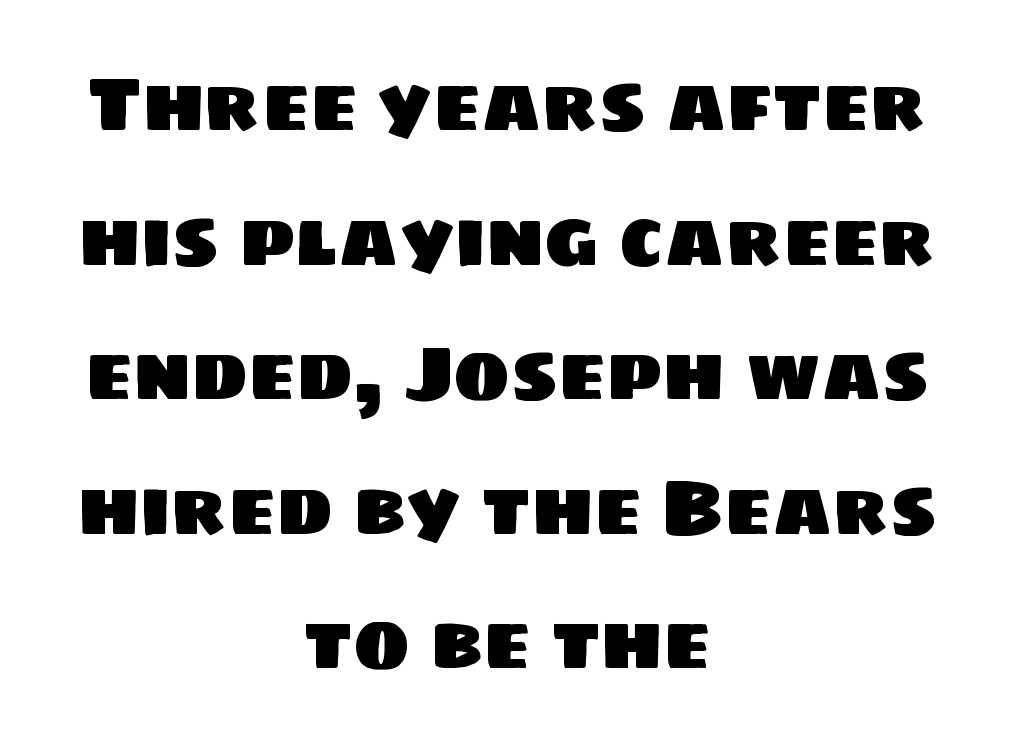
Q: Is the typeface a serif or a sans-serif typeface? A: Sans-serif.
Q: Is the text underlined? A: No.
Q: How is the paragraph aligned? A: Centered.
Q: Is the spacing between letters normal or unusually wide? A: Normal.
Q: Width (condensed, normal, or wide)? A: Normal.
Q: Stroke contrast? A: Low.
Q: x-height? A: Large.
Q: Monospaced? A: No.
